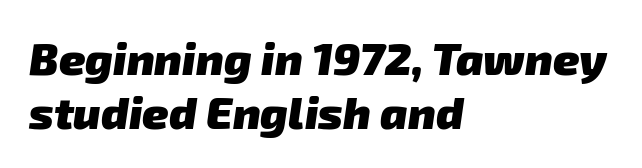
{"serif": "no", "bold": "yes", "weight": "heavy", "width": "normal", "stroke_contrast": "low", "x_height": "medium", "monospaced": "no", "underline": "no", "align": "left", "line_spacing_ratio": 1.21, "letter_spacing": "normal", "letter_spacing_em": 0.0, "glyph_px": 45}
